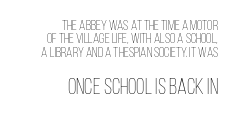
The image shows 22 px text type, upright; set right-aligned, tight line spacing (0.96x), normal letter spacing, not underlined; the second (bottom) block is 1.57x larger.
